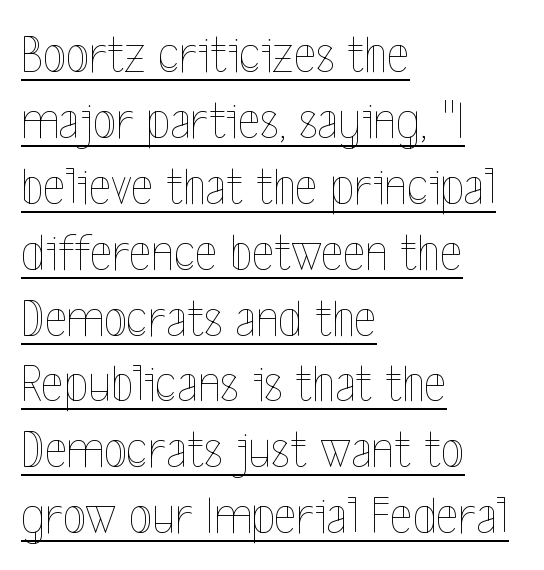
Q: Is the text bold? A: No.
Q: Is the text italic (slanted)? A: No, it is upright.
Q: Is the text underlined? A: Yes.
Q: How is the paragraph aligned? A: Left-aligned.
Q: Is the spacing between letters normal or unusually wide? A: Normal.
Q: Width (condensed, normal, or wide)? A: Condensed.
Q: x-height? A: Medium.
Q: Monospaced? A: No.
